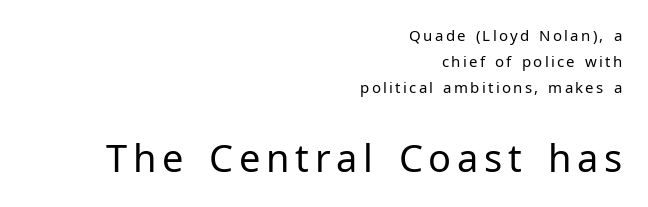
Q: Is the text bold? A: No.
Q: Is the text italic (slanted)? A: No, it is upright.
Q: Is the typeface a serif or a sans-serif typeface? A: Sans-serif.
Q: Is the text underlined? A: No.
Q: How is the paragraph aligned? A: Right-aligned.
Q: Which block of text is set in a larger size, the first (top) or the second (bottom)? A: The second (bottom) one.
Q: Width (condensed, normal, or wide)? A: Normal.
Q: Stroke contrast? A: Low.
Q: x-height? A: Medium.
Q: Monospaced? A: No.
